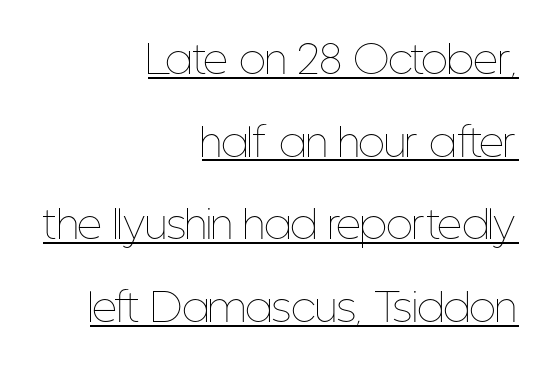
{"italic": "no", "bold": "no", "weight": "thin", "width": "condensed", "stroke_contrast": "low", "x_height": "medium", "monospaced": "no", "underline": "yes", "align": "right", "line_spacing": "loose", "line_spacing_ratio": 2.12, "letter_spacing": "normal", "letter_spacing_em": 0.0, "glyph_px": 39}
